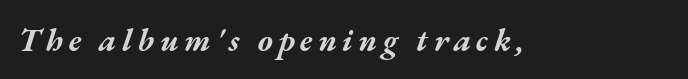
The axis of the letterforms is tilted away from vertical. A typesetter would call this proportional, since set widths differ per character. The space beneath each line is pristine and unruled. Weight check: bold — yes, fully.
